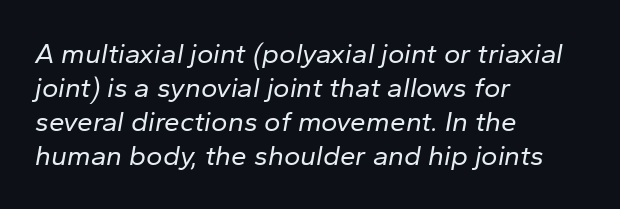
Q: Is the text bold? A: No.
Q: Is the text italic (slanted)? A: Yes, it leans right by about 10 degrees.
Q: Is the text underlined? A: No.
Q: How is the paragraph aligned? A: Left-aligned.
Q: Is the spacing between letters normal or unusually wide? A: Normal.
Q: Width (condensed, normal, or wide)? A: Normal.
Q: Stroke contrast? A: Low.
Q: x-height? A: Medium.
Q: Monospaced? A: No.
